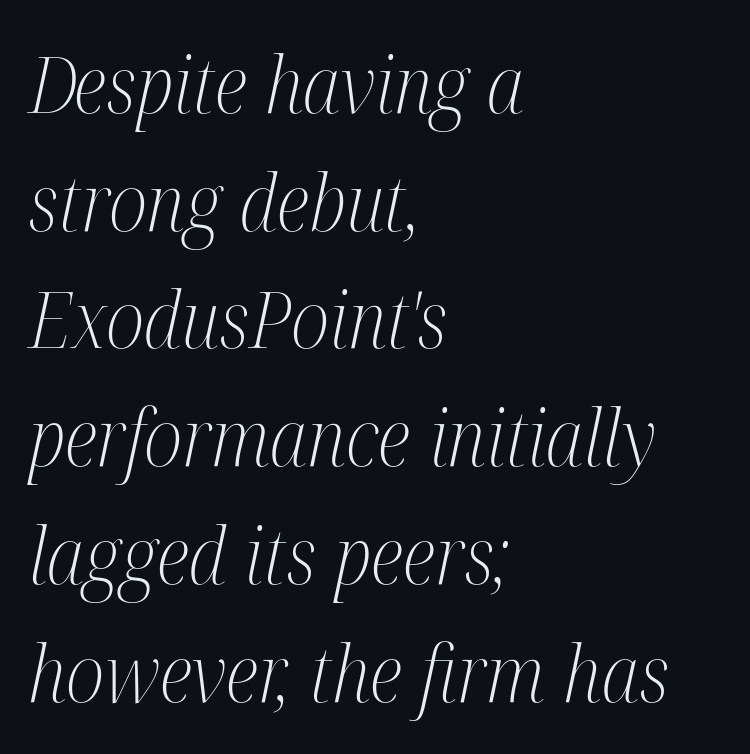
The image shows 79 px light, condensed serif type, italic (leaning right); set left-aligned, normal line spacing (1.49x), normal letter spacing, not underlined; medium stroke contrast and a medium x-height.
